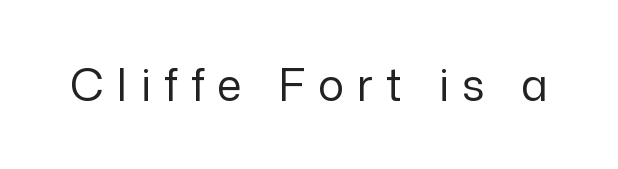
Regarding serifs, this sample does without them. No letter is thick-stroked: the sample isn't bold. Here the designer chose a conventional face with non-uniform glyph widths. Does the lettering tilt? It doesn't — this is upright. These lines have a slow, spaced-out rhythm from letter to letter. The glyphs are unaccompanied by any horizontal stroke below them.
